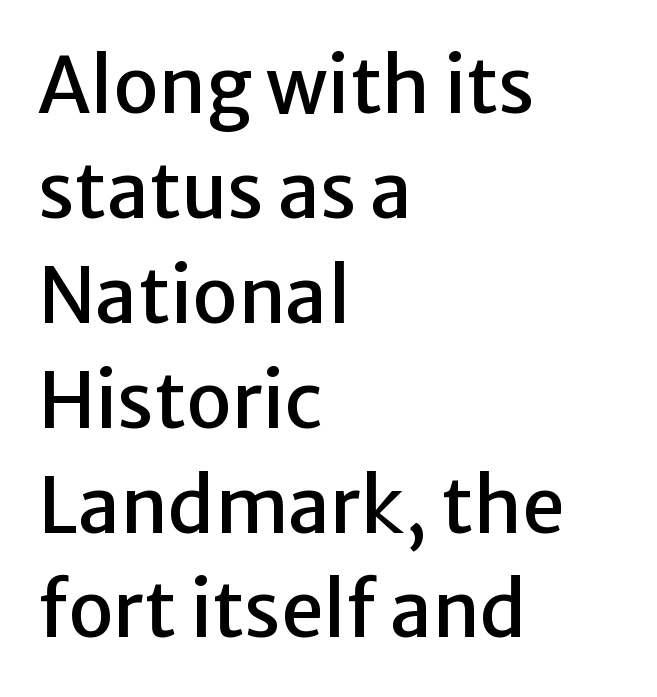
The image shows 76 px sans-serif type, upright; set left-aligned, normal line spacing (1.38x), normal letter spacing, not underlined; low stroke contrast and a medium x-height.
